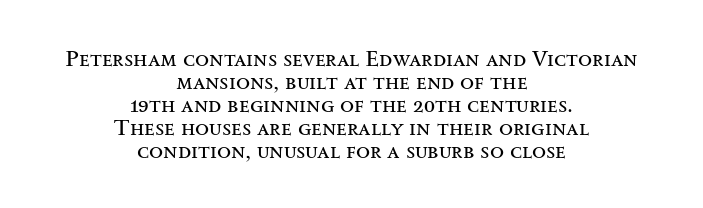
The lines are quadded center. The leading is snug, giving the passage a crowded texture. The passage shown is not bold in any degree. A typesetter would call this zero additional tracking.
